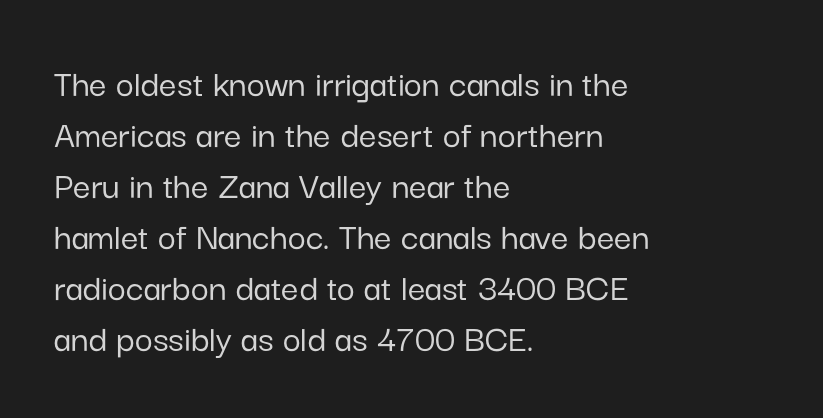
Q: Is the text italic (slanted)? A: No, it is upright.
Q: Is the typeface a serif or a sans-serif typeface? A: Sans-serif.
Q: Is the text underlined? A: No.
Q: How is the paragraph aligned? A: Left-aligned.
Q: Is the spacing between letters normal or unusually wide? A: Normal.
Q: Is the spacing between lines tight, normal or loose? A: Normal.
Q: Width (condensed, normal, or wide)? A: Normal.
Q: Stroke contrast? A: Low.
Q: x-height? A: Medium.
Q: Monospaced? A: No.
